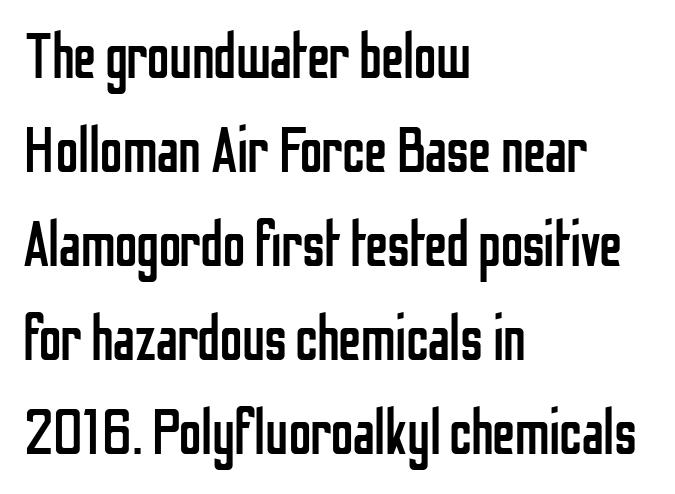
The image shows 64 px regular-weight, condensed sans-serif type, upright; set left-aligned, normal line spacing (1.47x), normal letter spacing, not underlined; low stroke contrast and a medium x-height.
